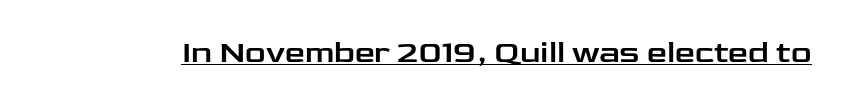
The image shows 32 px wide sans-serif type, upright; set normal letter spacing, underlined; low stroke contrast and a medium x-height.
